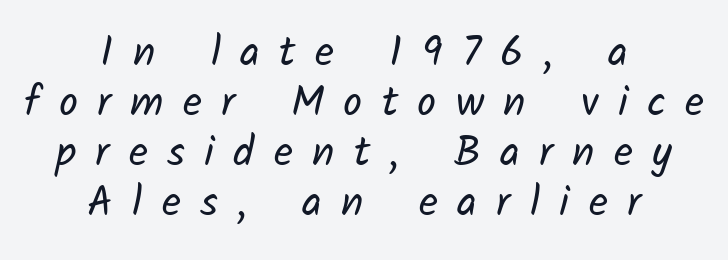
Q: Is the text bold? A: No.
Q: Is the typeface a serif or a sans-serif typeface? A: Sans-serif.
Q: Is the text underlined? A: No.
Q: How is the paragraph aligned? A: Centered.
Q: Is the spacing between letters normal or unusually wide? A: Unusually wide.
Q: Width (condensed, normal, or wide)? A: Normal.
Q: Stroke contrast? A: Low.
Q: x-height? A: Medium.
Q: Monospaced? A: No.
